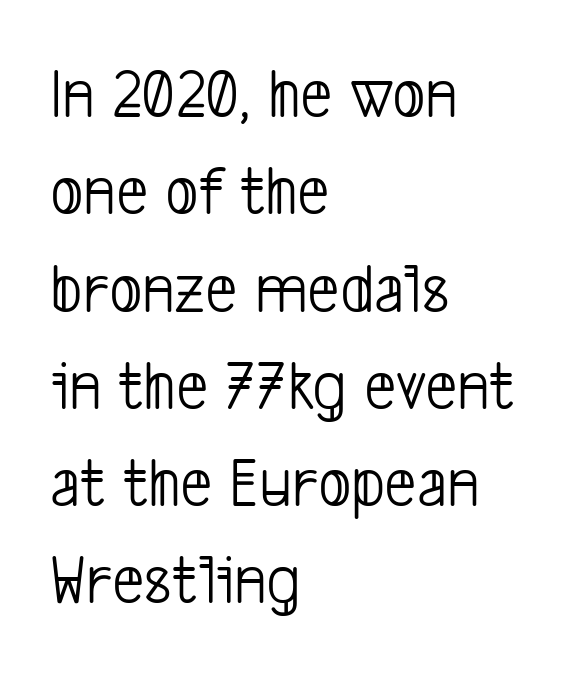
Line starts are locked; line ends wander. This rendering features lettering with no underline. The designer left line spacing at the default. The rendering uses natural spacing where letterforms have individual widths.
